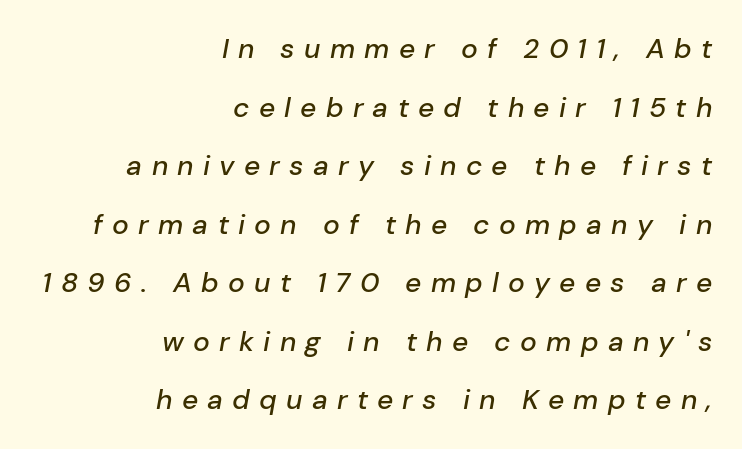
Quick note: italic. Widely set lines give the paragraph a tall, airy silhouette. Glance below the letters and you will spot only blank space. Casual observation: everything's shoved over to the right. Short note: letters widely spaced. Note the varied advance widths — an 'i' is clearly narrower than an 'm'.
